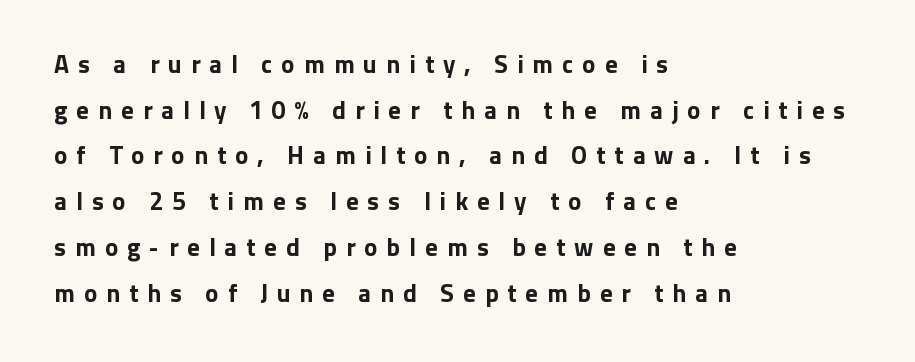
The image shows 25 px bold type, upright; set left-aligned, line spacing 1.83x, unusually wide letter spacing (+0.36 em), not underlined.
